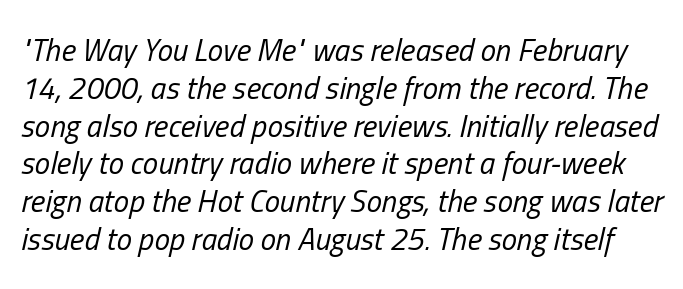
{"italic": "yes", "lean": "right", "slant_degrees": 13, "bold": "no", "weight": "regular", "width": "condensed", "stroke_contrast": "low", "x_height": "medium", "monospaced": "no", "underline": "no", "line_spacing_ratio": 1.22, "letter_spacing": "normal", "letter_spacing_em": 0.0, "glyph_px": 31}
